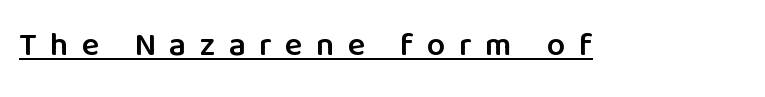
The image shows 33 px semibold sans-serif type, upright; set unusually wide letter spacing (+0.4 em), underlined; low stroke contrast and a medium x-height.
